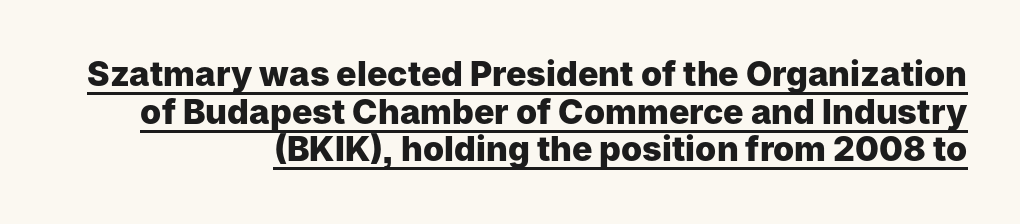
Q: Is the text bold? A: Yes.
Q: Is the text italic (slanted)? A: No, it is upright.
Q: Is the typeface a serif or a sans-serif typeface? A: Sans-serif.
Q: Is the text underlined? A: Yes.
Q: How is the paragraph aligned? A: Right-aligned.
Q: Is the spacing between letters normal or unusually wide? A: Normal.
Q: Is the spacing between lines tight, normal or loose? A: Tight.
Q: Width (condensed, normal, or wide)? A: Normal.
Q: Stroke contrast? A: Low.
Q: x-height? A: Medium.
Q: Monospaced? A: No.
